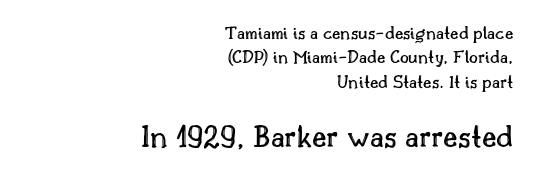
Beneath every word, the page is bare. In CSS terms this would be text-align: right. Words appear dense and cohesive because spacing is normal. Regular leading. Think of a printed novel: that variable character pitch is what you see here.
